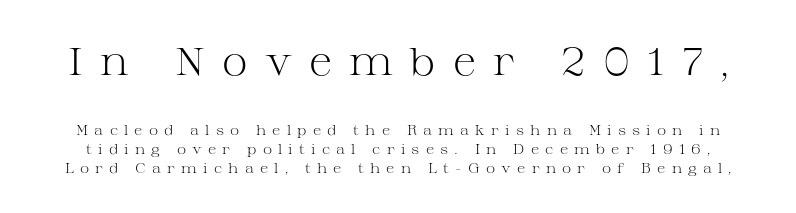
{"serif": "yes", "italic": "no", "bold": "no", "weight": "light", "width": "wide", "stroke_contrast": "medium", "x_height": "medium", "monospaced": "no", "underline": "no", "line_spacing": "normal", "line_spacing_ratio": 1.37, "letter_spacing": "wide", "letter_spacing_em": 0.44, "larger_block": "first", "size_ratio": 2.79, "glyph_px": 39}
